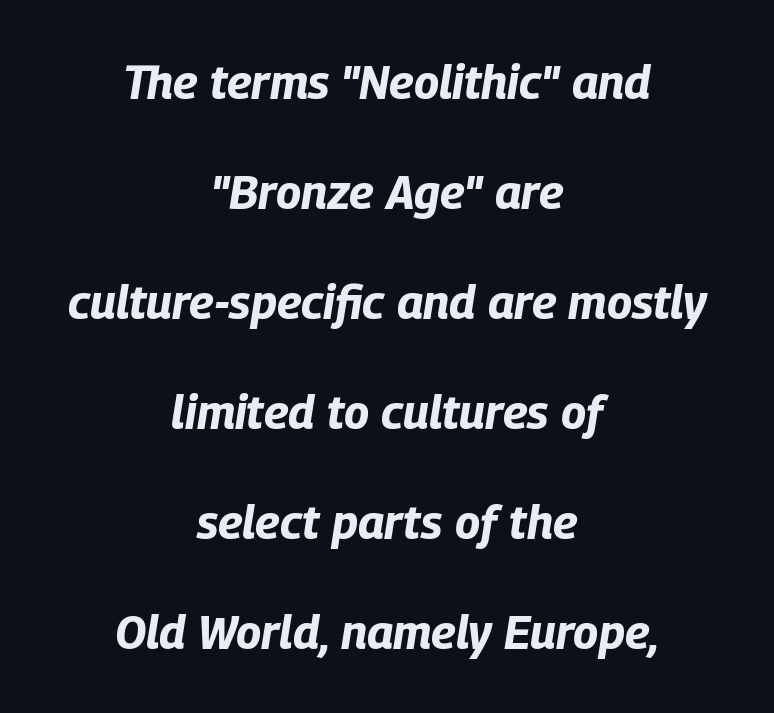
The image shows 47 px bold, condensed type, italic (leaning right); set centered, loose line spacing (2.34x), normal letter spacing, not underlined; low stroke contrast and a large x-height.
